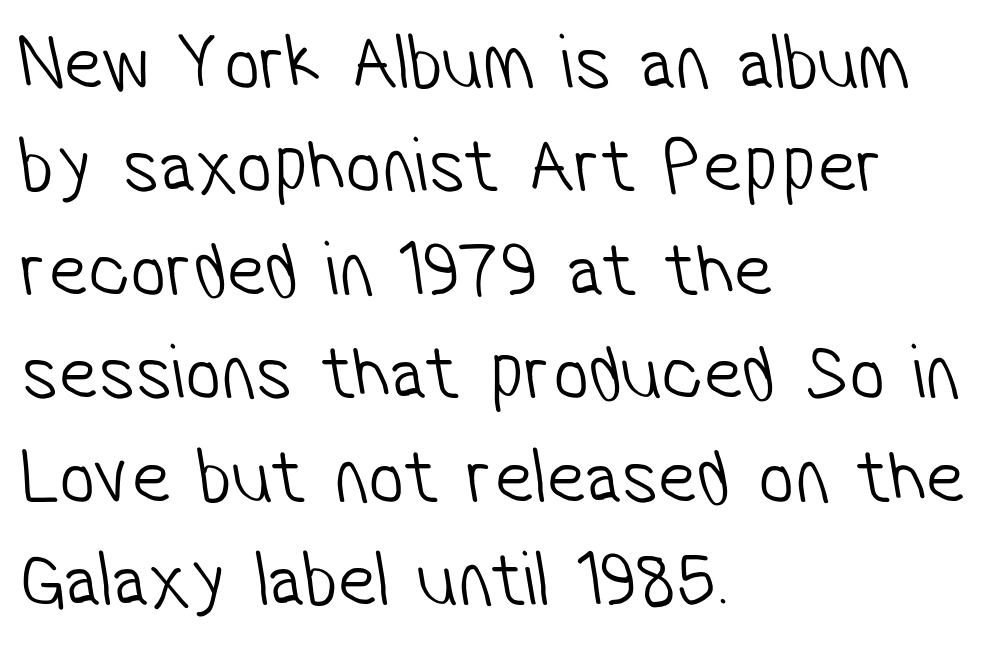
The image shows 79 px light, condensed sans-serif type; set left-aligned, normal line spacing (1.31x), normal letter spacing, not underlined; low stroke contrast and a medium x-height.
